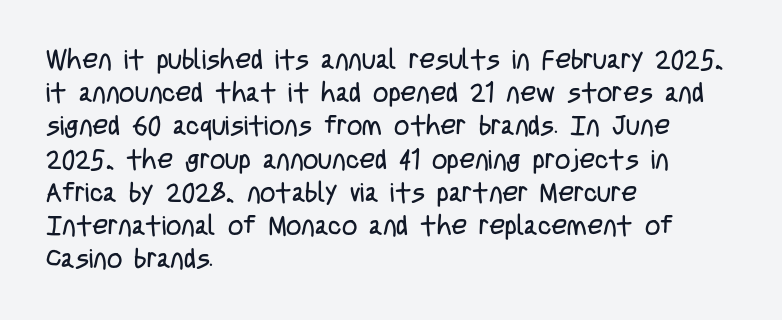
The zone under the glyphs is completely vacant. The passage is arranged the way most books set body copy — flush left. The type sits square on the baseline with zero lean. Weight: in the light-to-regular range. In terms of letterspacing, this is plain default setting.
